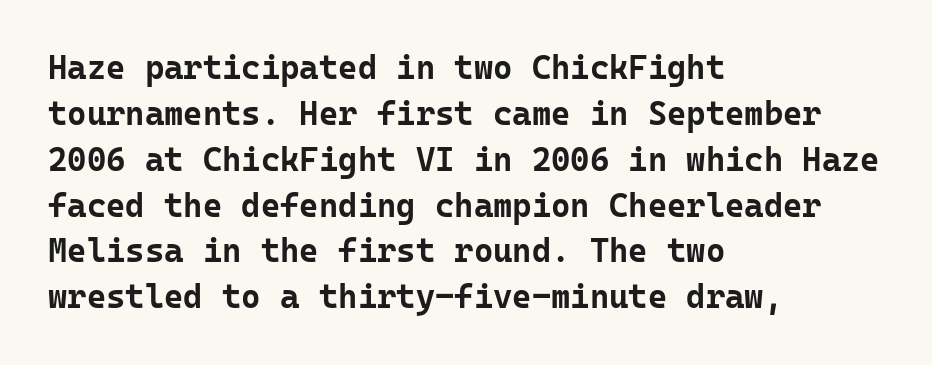
Q: Is the text bold? A: Yes.
Q: Is the text italic (slanted)? A: No, it is upright.
Q: Is the typeface a serif or a sans-serif typeface? A: Sans-serif.
Q: Is the text underlined? A: No.
Q: How is the paragraph aligned? A: Left-aligned.
Q: Is the spacing between letters normal or unusually wide? A: Normal.
Q: Is the spacing between lines tight, normal or loose? A: Normal.
Q: Width (condensed, normal, or wide)? A: Normal.
Q: Stroke contrast? A: Low.
Q: x-height? A: Medium.
Q: Monospaced? A: Yes.
